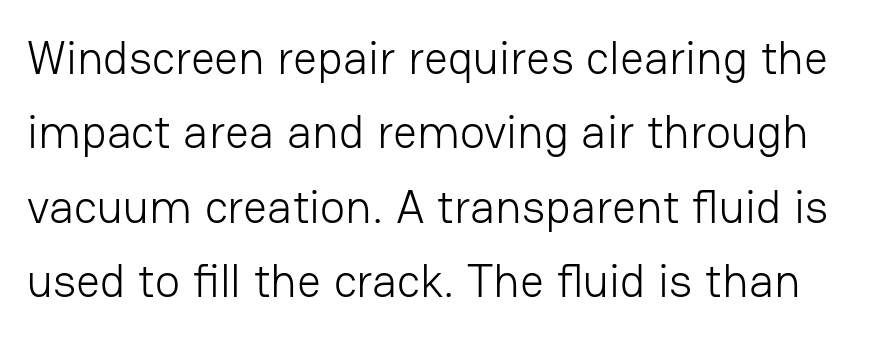
The zone under the glyphs is completely vacant. It's the straight-up-and-down kind of type. Varying glyph widths throughout — classic text-font behaviour. Stems here are at most as thick as an everyday book face. How would I describe the line gaps? Plain and ordinary. What stands out about the letter spacing? Nothing — it is the standard amount.
